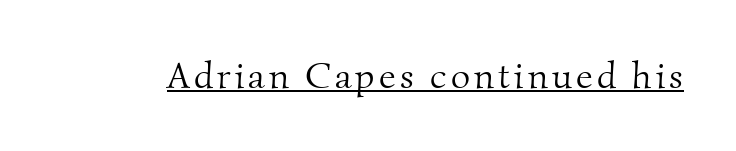
{"serif": "yes", "bold": "no", "weight": "light", "width": "normal", "stroke_contrast": "medium", "x_height": "small", "monospaced": "no", "underline": "yes", "glyph_px": 37}
